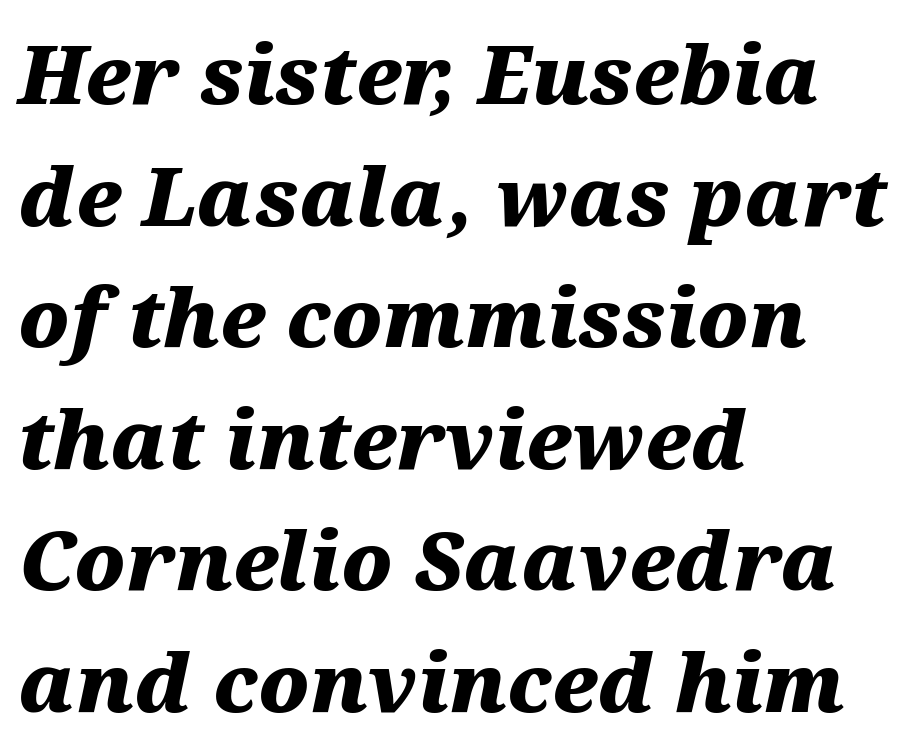
The block of text has a typical density, with ordinary space between rows. Here the designer chose a conventional face with non-uniform glyph widths. Alignment: flush left. Tracking here is standard; glyphs follow each other at the usual distance. The axis of the letterforms is tilted away from vertical. Each glyph is drawn with heavy, bold strokes.
